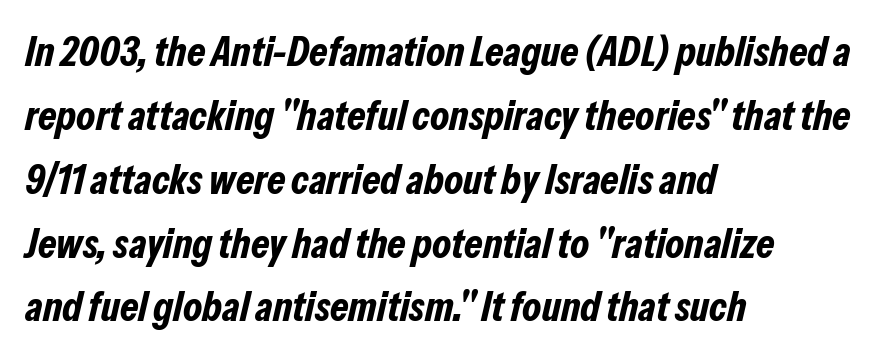
The setting favours the left margin, as ordinary paragraphs usually do. Heavy-handed strokes throughout: this text is bold. Notice how descenders clear the ascenders below comfortably — that's standard leading. In terms of posture, this sample is oblique.
